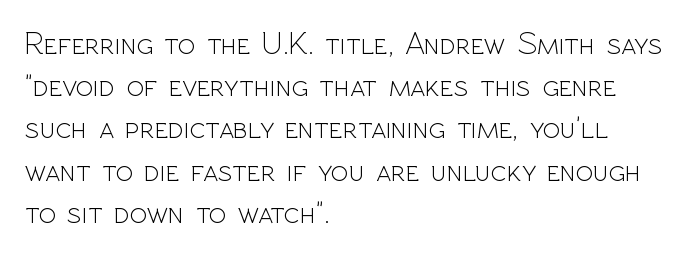
A quiet, ordinary-to-light weight characterises the typeface. Nobody drew a line under any word here. The rendering uses natural spacing where letterforms have individual widths. The rendering anchors every line to the left-hand side. Compared with typical body copy, the letter spacing here is the same. Grotesque or geometric, the face here clearly has no serifs.
